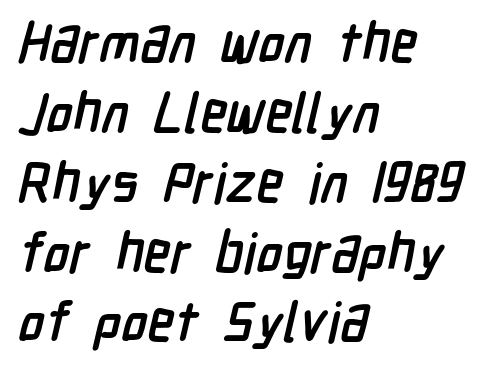
Q: Is the text bold? A: Yes.
Q: Is the typeface a serif or a sans-serif typeface? A: Sans-serif.
Q: Is the text underlined? A: No.
Q: How is the paragraph aligned? A: Left-aligned.
Q: Is the spacing between letters normal or unusually wide? A: Normal.
Q: Is the spacing between lines tight, normal or loose? A: Normal.
Q: Width (condensed, normal, or wide)? A: Condensed.
Q: Stroke contrast? A: Low.
Q: x-height? A: Medium.
Q: Monospaced? A: No.
